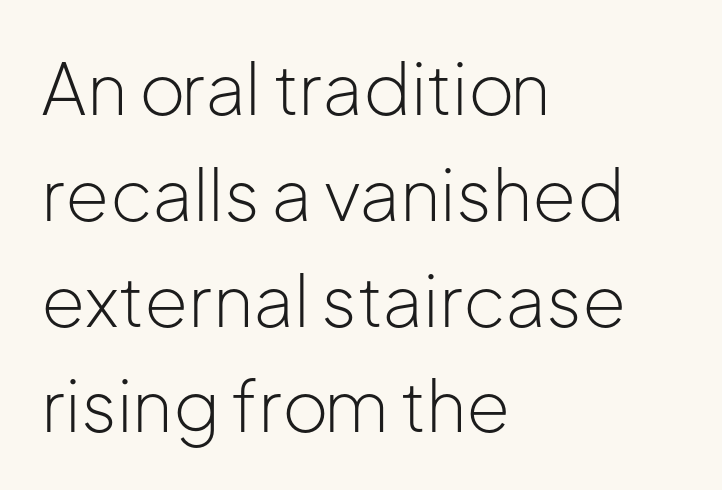
The image shows 71 px light sans-serif type, upright; set left-aligned, normal line spacing (1.49x), normal letter spacing, not underlined; low stroke contrast and a medium x-height.
